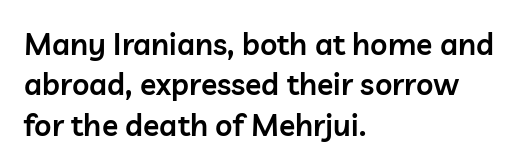
The typeface chosen for these lines omits serifs. Caption: multi-line text, flush left, ragged right. It's the straight-up-and-down kind of type. Observe the ordinary spacing: letters are neighbours, not strangers. Semibold letterforms, between regular and bold. Has an underline been added? It has not.
